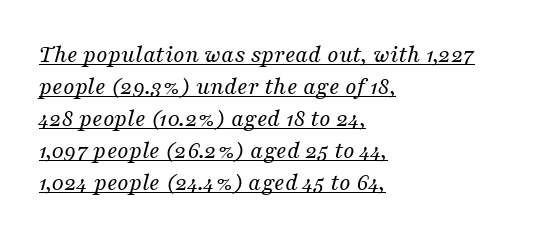
Q: Is the text bold? A: No.
Q: Is the text italic (slanted)? A: Yes, it leans right by about 16 degrees.
Q: Is the text underlined? A: Yes.
Q: How is the paragraph aligned? A: Left-aligned.
Q: Is the spacing between letters normal or unusually wide? A: Normal.
Q: Is the spacing between lines tight, normal or loose? A: Normal.
